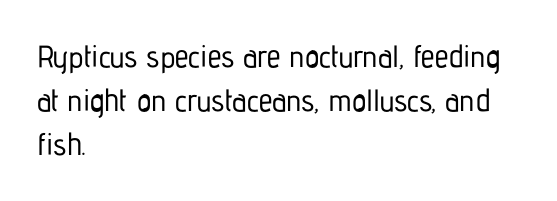
The image shows 31 px condensed sans-serif type, upright; set left-aligned, normal line spacing (1.42x), normal letter spacing, not underlined; low stroke contrast and a medium x-height.
